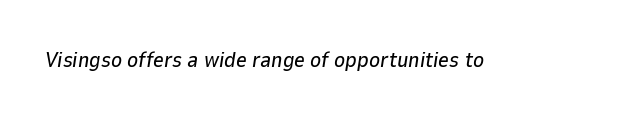
{"italic": "yes", "lean": "right", "slant_degrees": 9, "underline": "no", "letter_spacing": "normal", "letter_spacing_em": 0.0, "glyph_px": 21}
